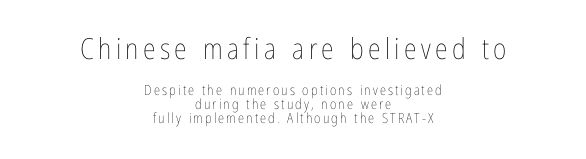
Q: Is the text bold? A: No.
Q: Is the text italic (slanted)? A: No, it is upright.
Q: Is the text underlined? A: No.
Q: How is the paragraph aligned? A: Centered.
Q: Is the spacing between lines tight, normal or loose? A: Tight.
Q: Which block of text is set in a larger size, the first (top) or the second (bottom)? A: The first (top) one.
Q: Width (condensed, normal, or wide)? A: Condensed.
Q: Stroke contrast? A: Low.
Q: x-height? A: Medium.
Q: Monospaced? A: No.
